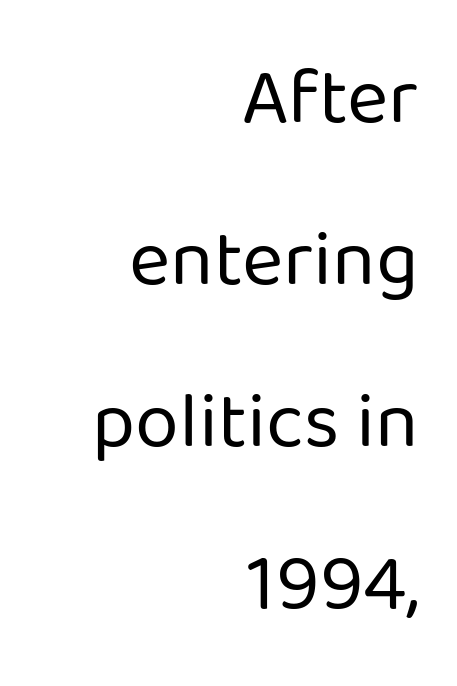
Q: Is the text bold? A: No.
Q: Is the text italic (slanted)? A: No, it is upright.
Q: Is the typeface a serif or a sans-serif typeface? A: Sans-serif.
Q: Is the text underlined? A: No.
Q: How is the paragraph aligned? A: Right-aligned.
Q: Is the spacing between letters normal or unusually wide? A: Normal.
Q: Is the spacing between lines tight, normal or loose? A: Loose.
Q: Width (condensed, normal, or wide)? A: Normal.
Q: Stroke contrast? A: Low.
Q: x-height? A: Medium.
Q: Monospaced? A: No.
